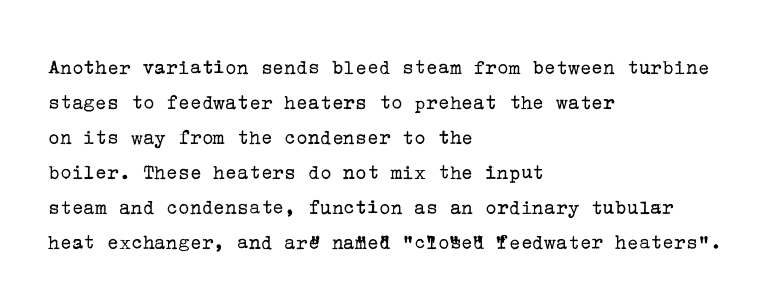
The image shows 22 px text type, upright; set left-aligned, normal line spacing (1.59x), normal letter spacing, not underlined.
